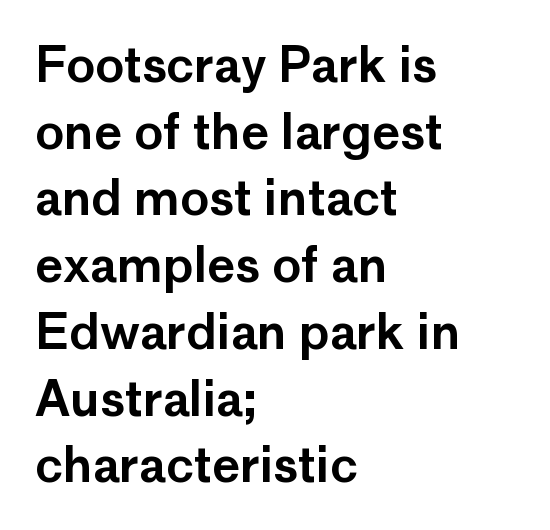
The image shows 48 px sans-serif type, upright; set left-aligned, normal line spacing (1.39x), normal letter spacing, not underlined; low stroke contrast and a medium x-height.
